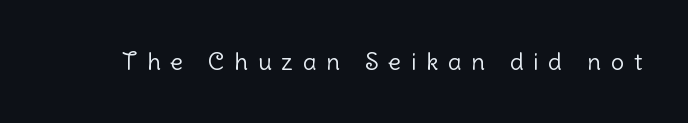
Q: Is the text bold? A: No.
Q: Is the text italic (slanted)? A: No, it is upright.
Q: Is the text underlined? A: No.
Q: Is the spacing between letters normal or unusually wide? A: Unusually wide.
